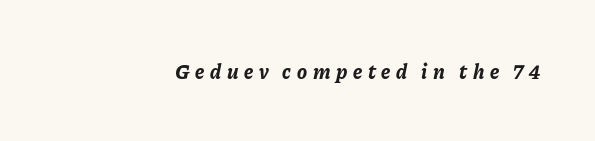
Q: Is the text bold? A: Yes.
Q: Is the text italic (slanted)? A: Yes, it leans right by about 11 degrees.
Q: Is the text underlined? A: No.
Q: Is the spacing between letters normal or unusually wide? A: Unusually wide.
